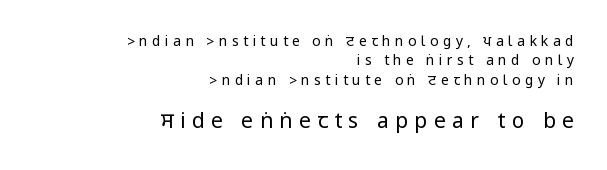
The image shows 21 px text type, upright; set right-aligned, normal line spacing (1.38x), unusually wide letter spacing (+0.31 em), not underlined; the second (bottom) block is 1.5x larger.
